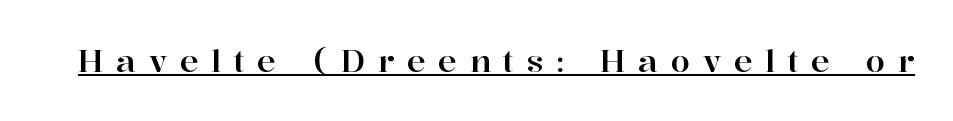
The image shows 31 px serif type, upright; set unusually wide letter spacing (+0.41 em), underlined; high stroke contrast and a medium x-height.
